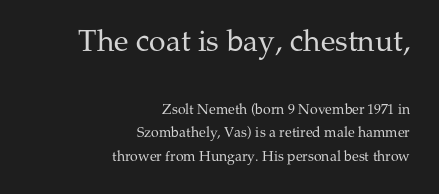
{"serif": "yes", "italic": "no", "bold": "no", "weight": "regular", "width": "normal", "stroke_contrast": "medium", "x_height": "medium", "monospaced": "no", "underline": "no", "align": "right", "line_spacing": "normal", "line_spacing_ratio": 1.67, "letter_spacing": "normal", "letter_spacing_em": 0.0, "larger_block": "first", "size_ratio": 2.14, "glyph_px": 30}
